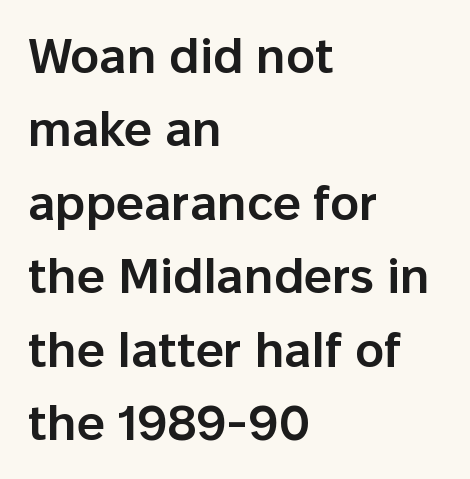
The image shows 49 px semibold sans-serif type, upright; set left-aligned, normal line spacing (1.5x), normal letter spacing, not underlined; low stroke contrast and a medium x-height.
